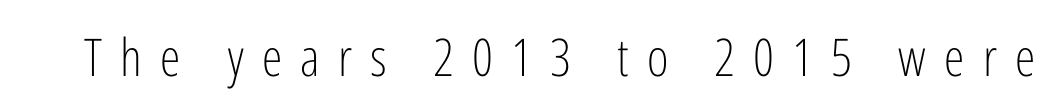
The image shows 52 px light, condensed sans-serif type, upright; set unusually wide letter spacing (+0.35 em), not underlined; low stroke contrast and a medium x-height.
